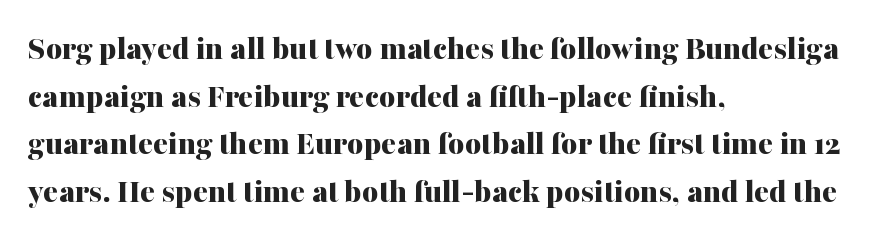
{"serif": "yes", "italic": "no", "bold": "yes", "weight": "bold", "width": "normal", "stroke_contrast": "medium", "x_height": "medium", "monospaced": "no", "underline": "no", "align": "left", "line_spacing": "normal", "line_spacing_ratio": 1.36, "letter_spacing": "normal", "letter_spacing_em": 0.0, "glyph_px": 35}
